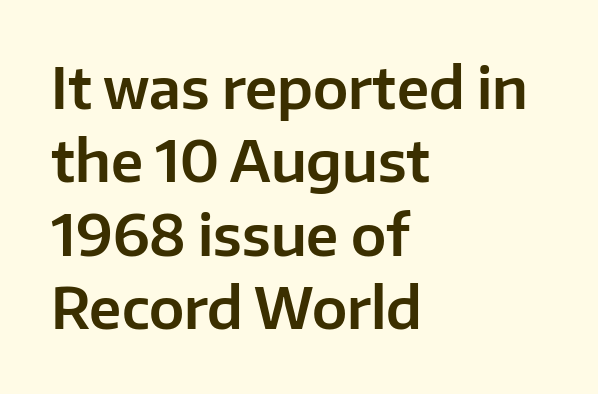
{"serif": "no", "italic": "no", "width": "normal", "stroke_contrast": "low", "x_height": "medium", "monospaced": "no", "underline": "no", "align": "left", "line_spacing": "normal", "line_spacing_ratio": 1.31, "letter_spacing": "normal", "letter_spacing_em": 0.0, "glyph_px": 56}
